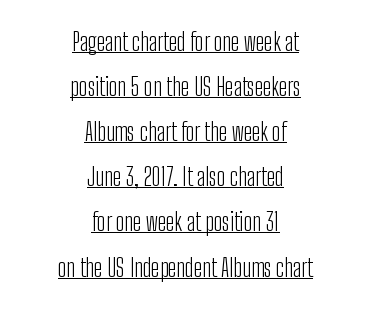
Default kerning and tracking; the words read as compact shapes. Every word sits above its own underline. Posture: straight, roman, zero tilt. The rendering positions every line midway between the sides. The strokes are not fattened; the text isn't bold.
